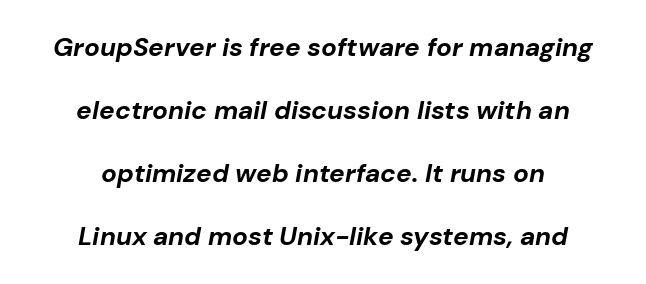
{"italic": "yes", "lean": "right", "slant_degrees": 10, "bold": "yes", "underline": "no", "align": "center", "line_spacing": "loose", "line_spacing_ratio": 2.42, "letter_spacing": "normal", "letter_spacing_em": 0.0, "glyph_px": 26}
